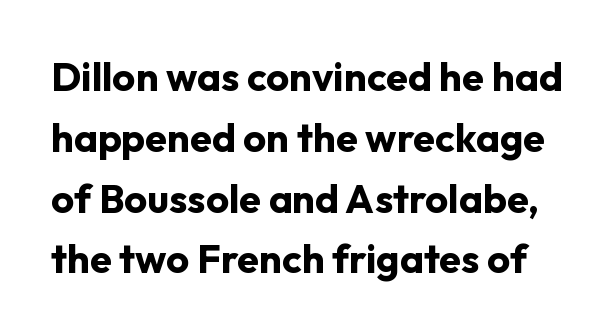
The image shows 40 px bold sans-serif type, upright; set normal line spacing (1.52x), normal letter spacing, not underlined; low stroke contrast and a medium x-height.
